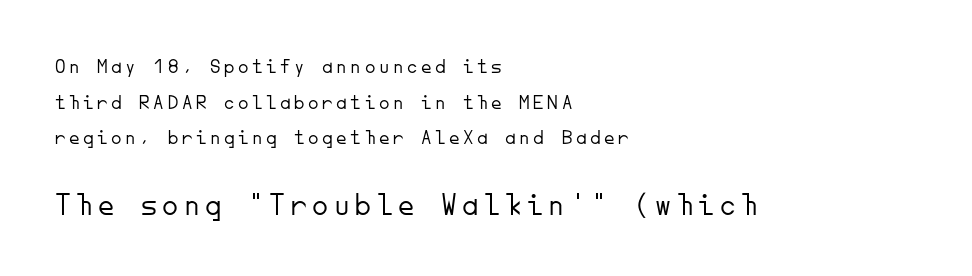
{"serif": "no", "italic": "no", "bold": "no", "weight": "light", "width": "normal", "stroke_contrast": "low", "x_height": "small", "monospaced": "yes", "underline": "no", "align": "left", "line_spacing": "normal", "line_spacing_ratio": 1.7, "larger_block": "second", "size_ratio": 1.52, "glyph_px": 32}
